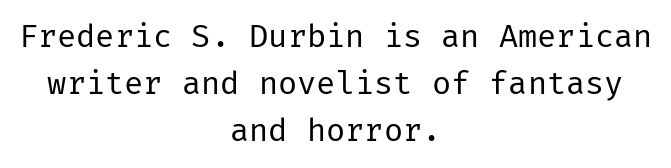
The designer left line spacing at the default. Nope, no serifs anywhere on these letters. Stroke thickness stays within the range of a standard reading face or lighter. The letterforms sit shoulder to shoulder at normal distance. Does the copy run flush right? No — it is centered line by line.
